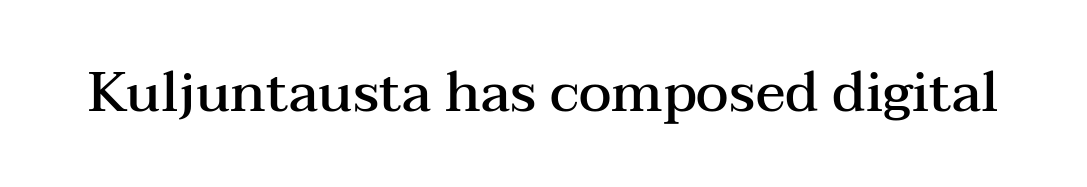
{"serif": "yes", "italic": "no", "bold": "semi", "weight": "semibold", "width": "wide", "stroke_contrast": "medium", "x_height": "medium", "monospaced": "no", "underline": "no", "letter_spacing": "normal", "letter_spacing_em": 0.0, "glyph_px": 55}
